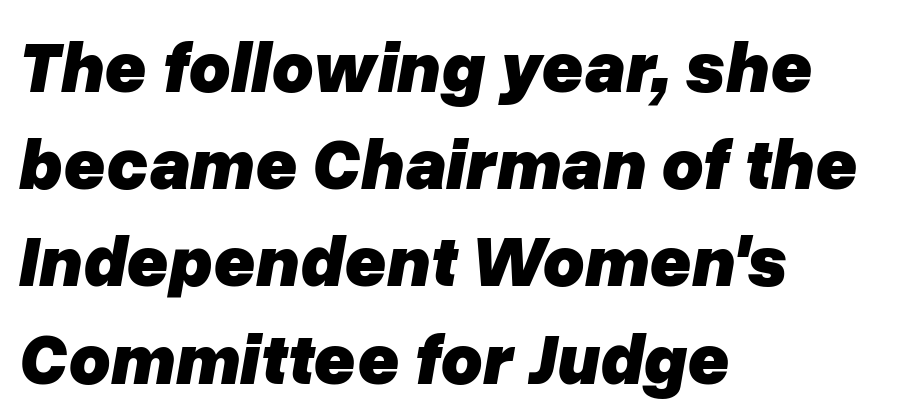
No extra tracking has been applied to these lines. Looks like regular typesetting: each glyph gets only the width it needs. The space between consecutive lines is moderate. The lettering tilts uniformly, giving the passage an italic look. Weight check: bold — yes, fully. Type without underlining.
